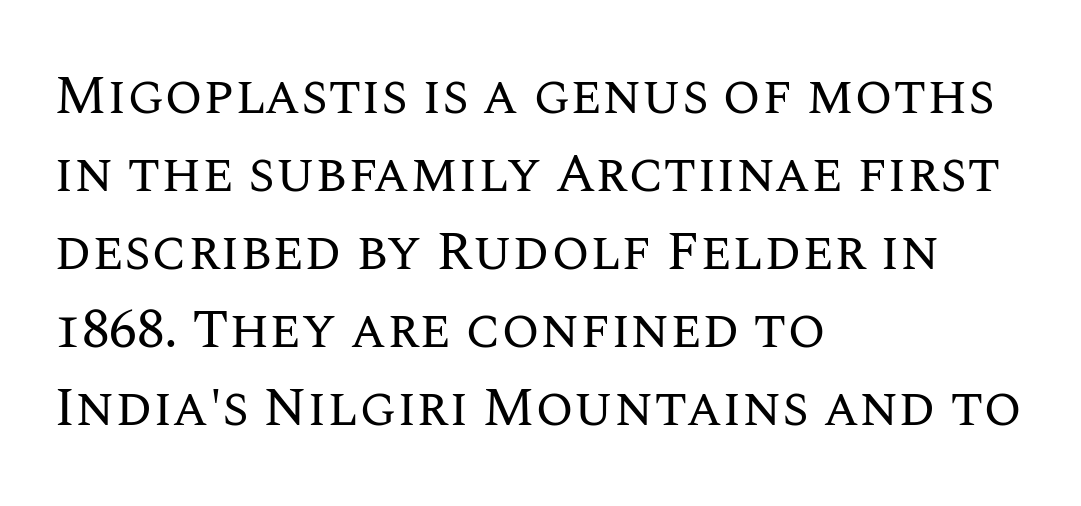
Q: Is the text bold? A: No.
Q: Is the text italic (slanted)? A: No, it is upright.
Q: Is the text underlined? A: No.
Q: How is the paragraph aligned? A: Left-aligned.
Q: Is the spacing between letters normal or unusually wide? A: Normal.
Q: Is the spacing between lines tight, normal or loose? A: Normal.
Q: Width (condensed, normal, or wide)? A: Normal.
Q: Stroke contrast? A: Medium.
Q: x-height? A: Large.
Q: Monospaced? A: No.
